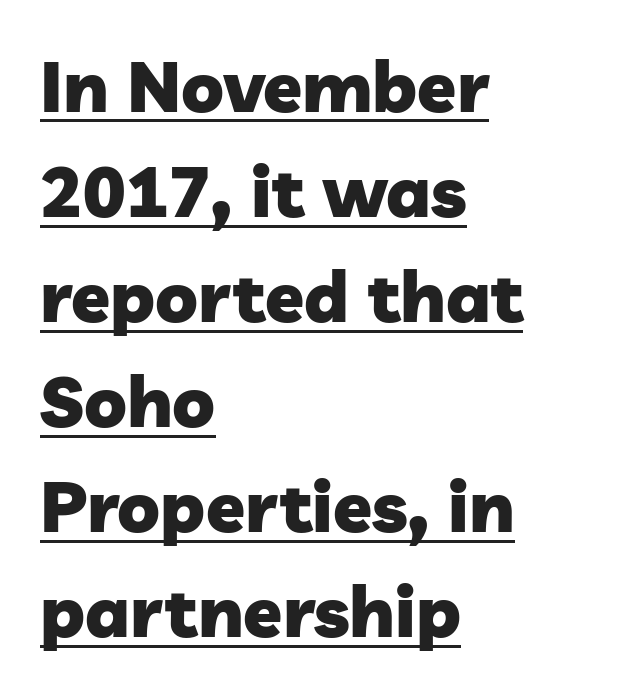
Q: Is the text bold? A: Yes.
Q: Is the typeface a serif or a sans-serif typeface? A: Sans-serif.
Q: Is the text underlined? A: Yes.
Q: How is the paragraph aligned? A: Left-aligned.
Q: Is the spacing between letters normal or unusually wide? A: Normal.
Q: Is the spacing between lines tight, normal or loose? A: Normal.
Q: Width (condensed, normal, or wide)? A: Normal.
Q: Stroke contrast? A: Low.
Q: x-height? A: Medium.
Q: Monospaced? A: No.
